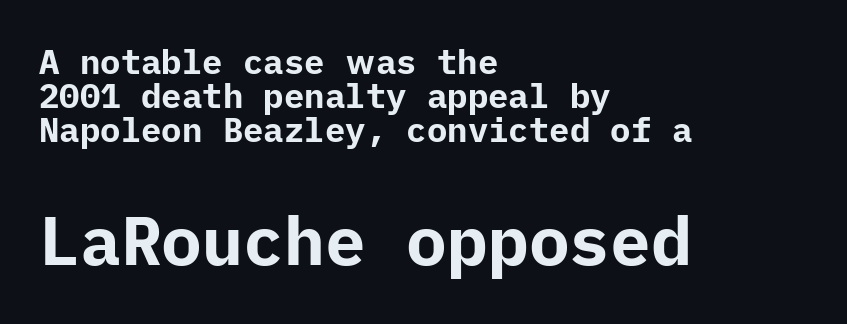
{"serif": "no", "italic": "no", "bold": "yes", "weight": "bold", "width": "normal", "stroke_contrast": "low", "x_height": "medium", "underline": "no", "align": "left", "line_spacing": "tight", "line_spacing_ratio": 1.0, "letter_spacing": "normal", "letter_spacing_em": 0.0, "larger_block": "second", "size_ratio": 2.0, "glyph_px": 68}
